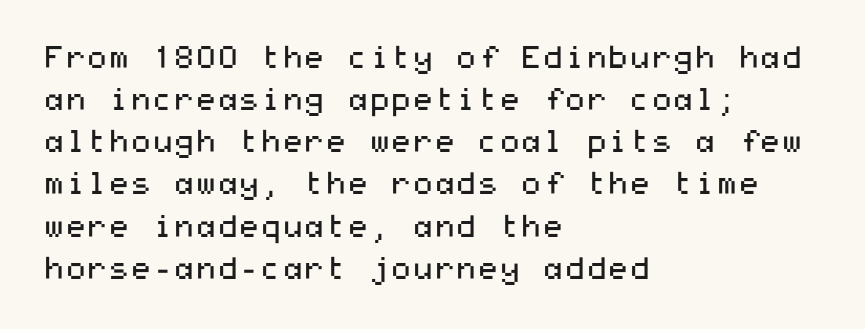
Q: Is the text bold? A: No.
Q: Is the text italic (slanted)? A: No, it is upright.
Q: Is the typeface a serif or a sans-serif typeface? A: Sans-serif.
Q: Is the text underlined? A: No.
Q: How is the paragraph aligned? A: Left-aligned.
Q: Is the spacing between letters normal or unusually wide? A: Normal.
Q: Is the spacing between lines tight, normal or loose? A: Normal.
Q: Width (condensed, normal, or wide)? A: Wide.
Q: Stroke contrast? A: Medium.
Q: x-height? A: Medium.
